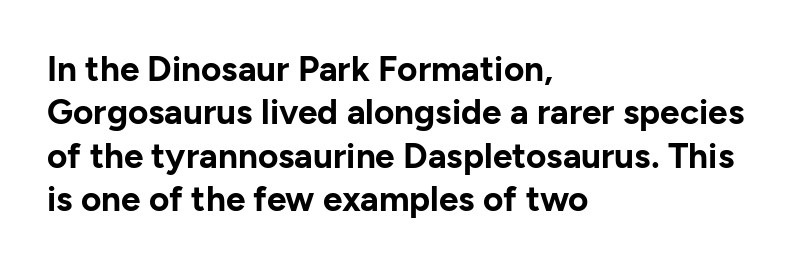
{"serif": "no", "italic": "no", "bold": "yes", "weight": "bold", "width": "normal", "stroke_contrast": "low", "x_height": "medium", "monospaced": "no", "underline": "no", "align": "left", "line_spacing_ratio": 1.24, "letter_spacing": "normal", "letter_spacing_em": 0.0, "glyph_px": 35}
